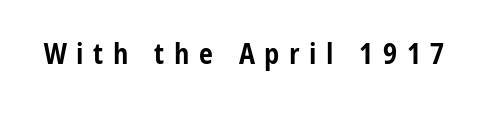
The image shows 28 px bold, condensed sans-serif type, upright; set unusually wide letter spacing (+0.34 em), not underlined; low stroke contrast and a medium x-height.
